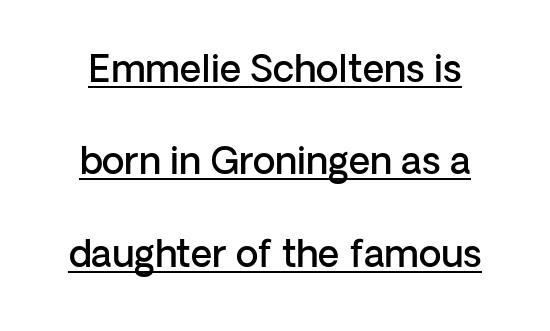
{"serif": "no", "italic": "no", "bold": "semi", "weight": "semibold", "width": "normal", "stroke_contrast": "low", "x_height": "medium", "monospaced": "no", "underline": "yes", "line_spacing": "loose", "line_spacing_ratio": 2.5, "letter_spacing": "normal", "letter_spacing_em": 0.0, "glyph_px": 37}
